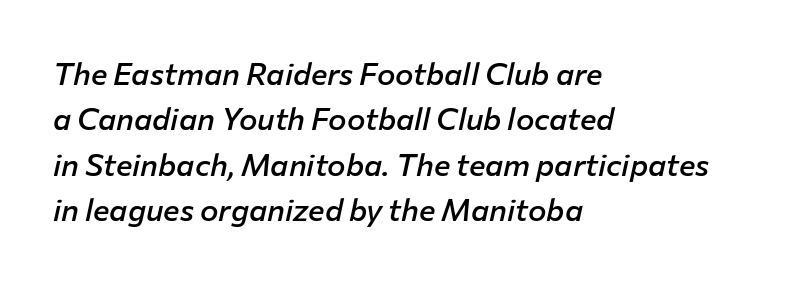
Line beginnings align vertically; line endings do not. The face used here is rendered with its standard letterfit. The leading is moderate, giving the passage an even texture. Any mark beneath the type? The region is blank. A typesetter would call this proportional, since set widths differ per character.
